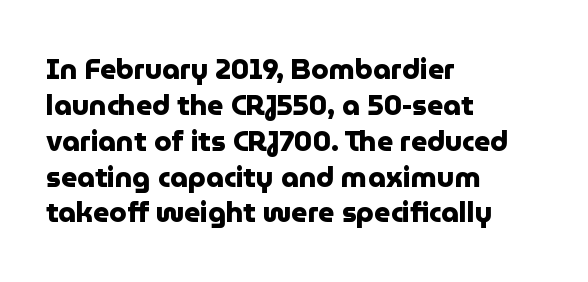
The designer left line spacing at the default. Visually the block forms a straight wall on the left and a jagged coastline on the right. Looks like regular typesetting: each glyph gets only the width it needs. The line texture is even and compact thanks to regular tracking. The space beneath each line is pristine and unruled. This is sans-serif lettering, the kind often seen on screens and signage.
